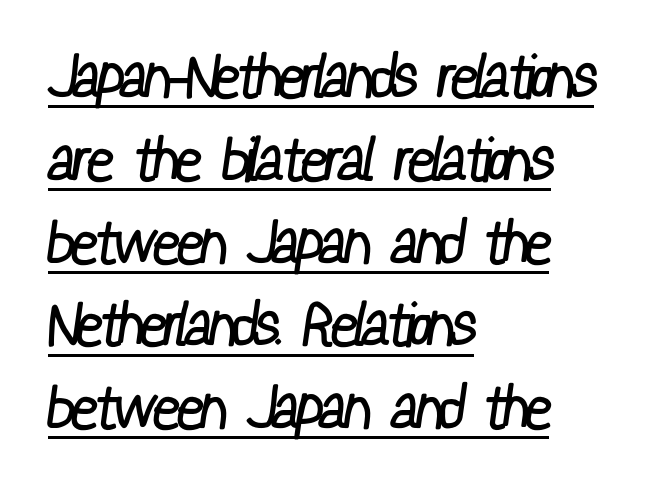
{"serif": "no", "bold": "no", "weight": "regular", "width": "condensed", "stroke_contrast": "low", "x_height": "medium", "monospaced": "no", "underline": "yes", "align": "left", "line_spacing": "normal", "line_spacing_ratio": 1.38, "letter_spacing": "normal", "letter_spacing_em": 0.0, "glyph_px": 60}
